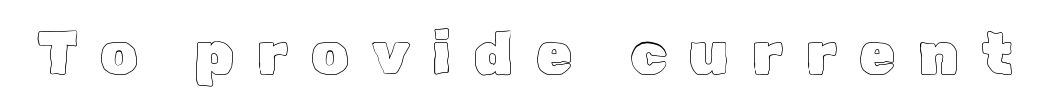
Varying glyph widths throughout — classic text-font behaviour. No word sits above an underline. Glyph-to-glyph distance is far greater than everyday printed text. The lettering holds an erect, upright posture throughout.
